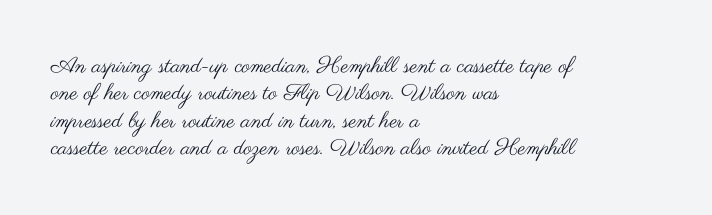
Q: Is the text bold? A: No.
Q: Is the text italic (slanted)? A: Yes.
Q: Is the text underlined? A: No.
Q: How is the paragraph aligned? A: Left-aligned.
Q: Is the spacing between letters normal or unusually wide? A: Normal.
